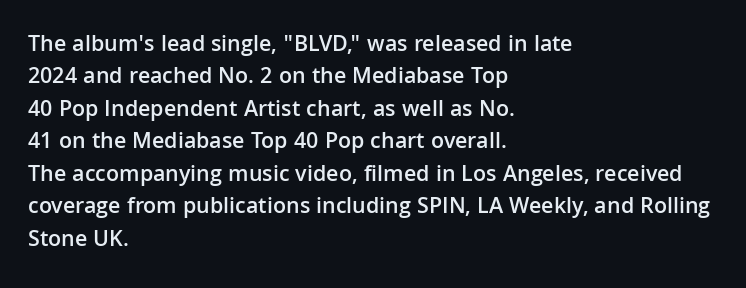
{"italic": "no", "bold": "semi", "underline": "no", "align": "left", "line_spacing": "normal", "line_spacing_ratio": 1.41, "letter_spacing": "normal", "letter_spacing_em": 0.0, "glyph_px": 23}
